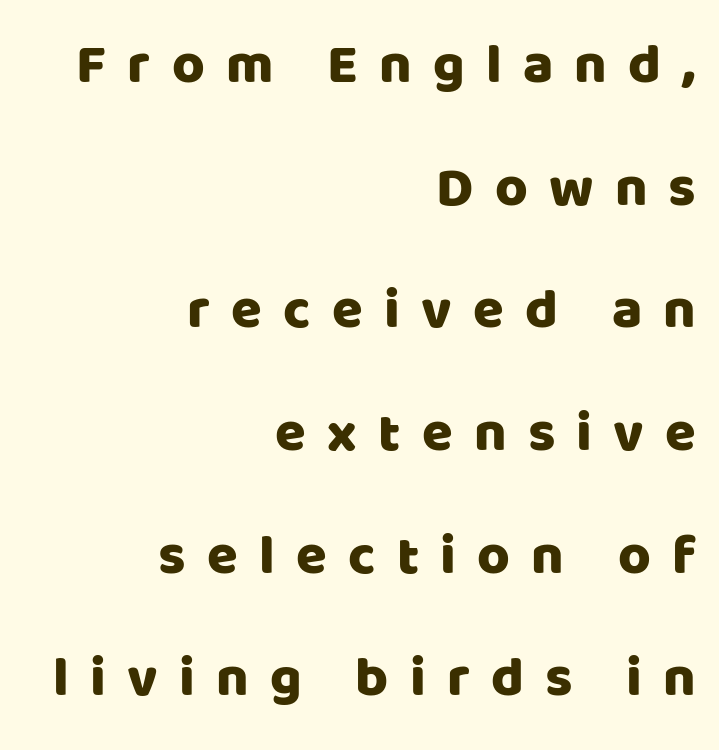
The compositor pushed each line to the right boundary. The type family on display is of the sans-serif kind. These lines were composed using upright roman letters. The baseline area is clear. One glance says open: line gaps are wider than usual. Here the designer chose a conventional face with non-uniform glyph widths.
